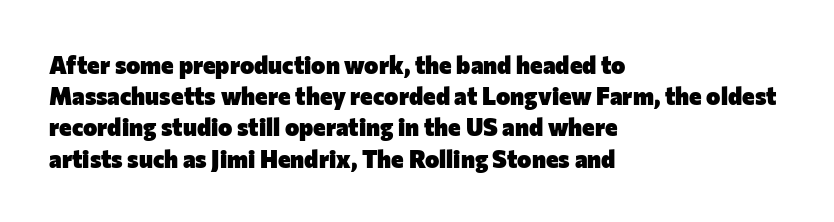
Q: Is the text bold? A: Yes.
Q: Is the text italic (slanted)? A: No, it is upright.
Q: Is the text underlined? A: No.
Q: How is the paragraph aligned? A: Left-aligned.
Q: Is the spacing between letters normal or unusually wide? A: Normal.
Q: Is the spacing between lines tight, normal or loose? A: Normal.
